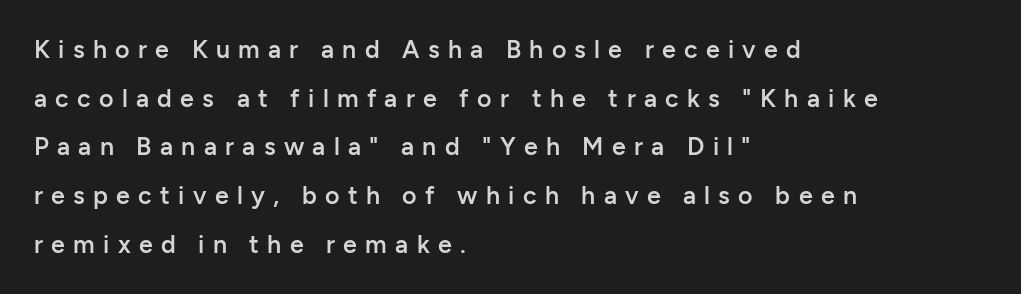
{"italic": "no", "bold": "semi", "underline": "no", "align": "left", "line_spacing": "loose", "line_spacing_ratio": 1.95, "letter_spacing": "wide", "letter_spacing_em": 0.33, "glyph_px": 25}
